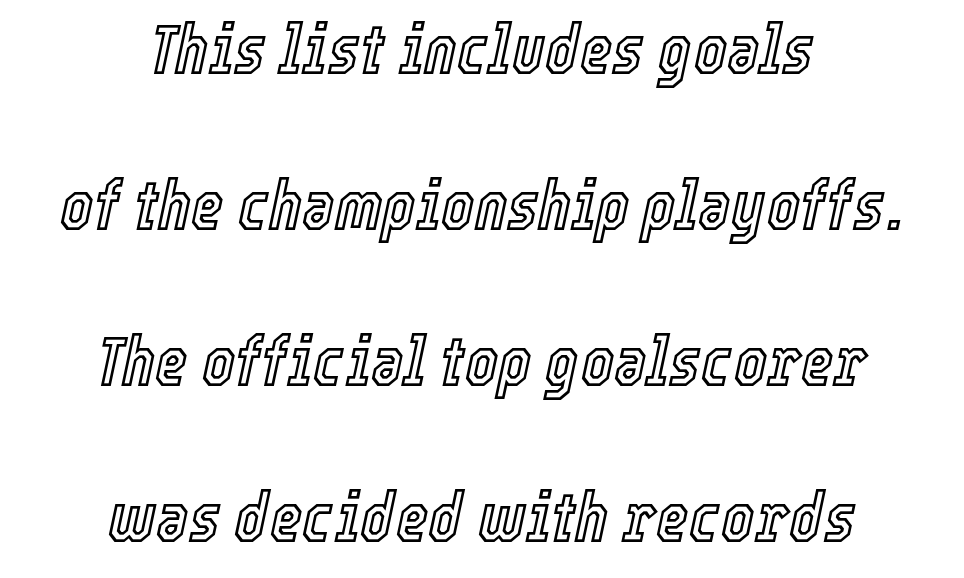
Q: Is the text italic (slanted)? A: Yes, it leans right by about 12 degrees.
Q: Is the text underlined? A: No.
Q: How is the paragraph aligned? A: Centered.
Q: Is the spacing between letters normal or unusually wide? A: Normal.
Q: Is the spacing between lines tight, normal or loose? A: Loose.
Q: Width (condensed, normal, or wide)? A: Condensed.
Q: x-height? A: Medium.
Q: Monospaced? A: No.
